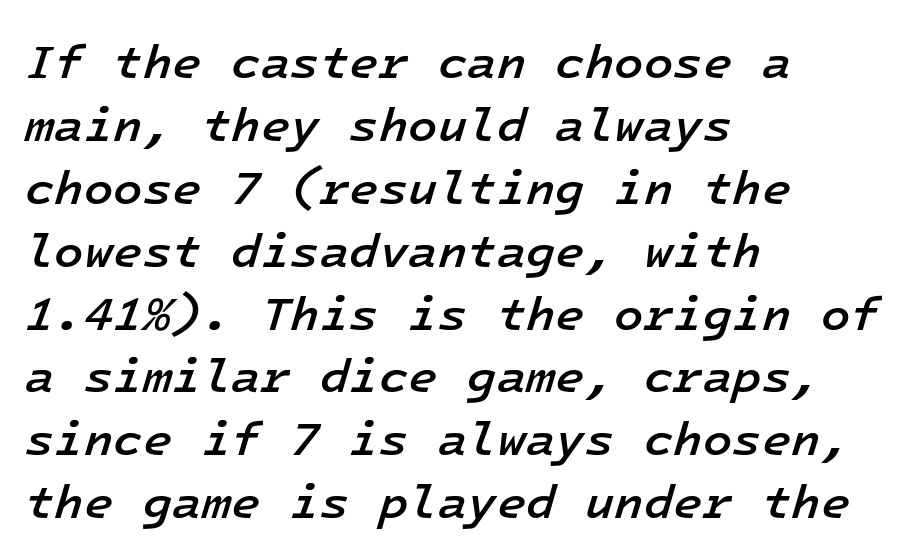
Q: Is the text bold? A: Semi-bold.
Q: Is the text italic (slanted)? A: Yes, it leans right by about 16 degrees.
Q: Is the text underlined? A: No.
Q: How is the paragraph aligned? A: Left-aligned.
Q: Is the spacing between letters normal or unusually wide? A: Normal.
Q: Is the spacing between lines tight, normal or loose? A: Normal.
Q: Width (condensed, normal, or wide)? A: Normal.
Q: Stroke contrast? A: Low.
Q: x-height? A: Medium.
Q: Monospaced? A: Yes.
